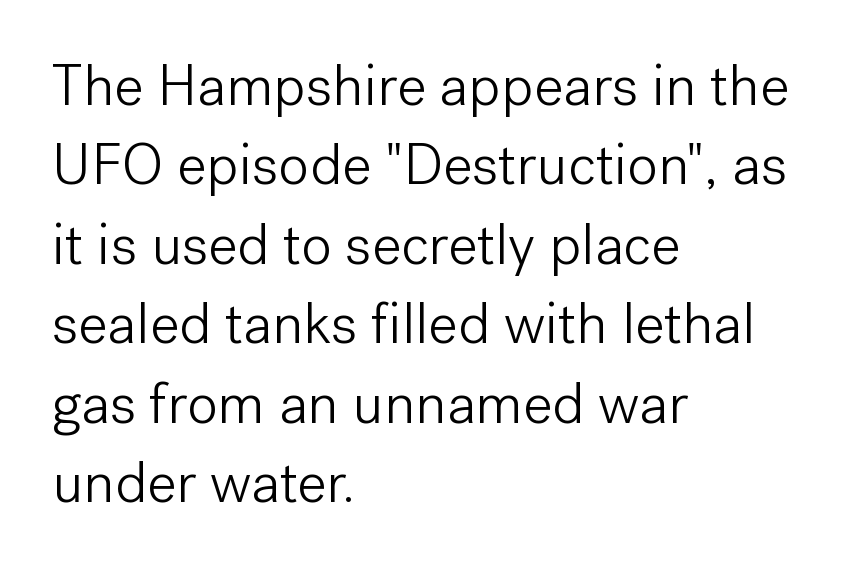
{"serif": "no", "italic": "no", "bold": "no", "weight": "light", "width": "normal", "stroke_contrast": "low", "x_height": "medium", "monospaced": "no", "underline": "no", "align": "left", "line_spacing": "normal", "line_spacing_ratio": 1.37, "letter_spacing": "normal", "letter_spacing_em": 0.0, "glyph_px": 58}
